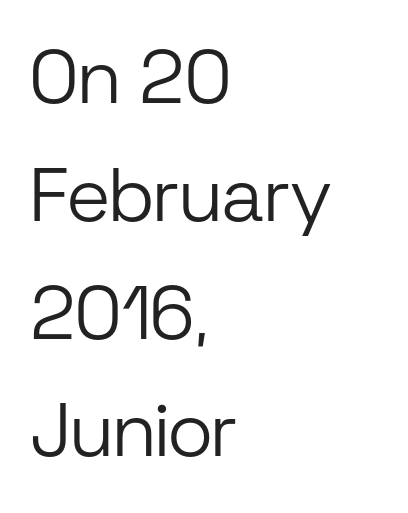
{"serif": "no", "italic": "no", "bold": "no", "weight": "light", "width": "normal", "stroke_contrast": "low", "x_height": "medium", "monospaced": "no", "underline": "no", "align": "left", "line_spacing": "normal", "line_spacing_ratio": 1.55, "letter_spacing": "normal", "letter_spacing_em": 0.0, "glyph_px": 76}
